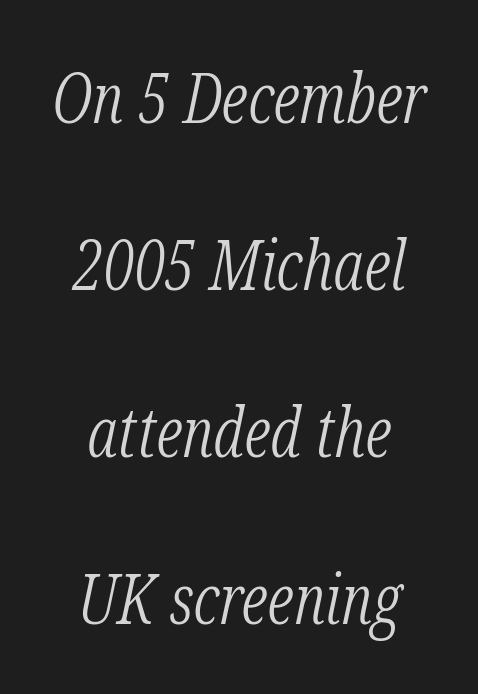
A typesetter would call this zero additional tracking. Anything drawn beneath the words? Only blank space. The rendering shows small feet on the letterforms — a serif design. The passage shown stacks its lines with a broad gap. Vertical stems look standard width or narrower in stroke.
